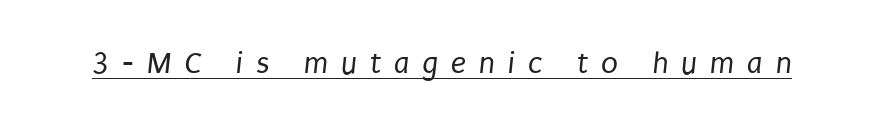
The image shows 31 px regular-weight, condensed sans-serif type; set unusually wide letter spacing (+0.42 em), underlined; low stroke contrast and a large x-height.
